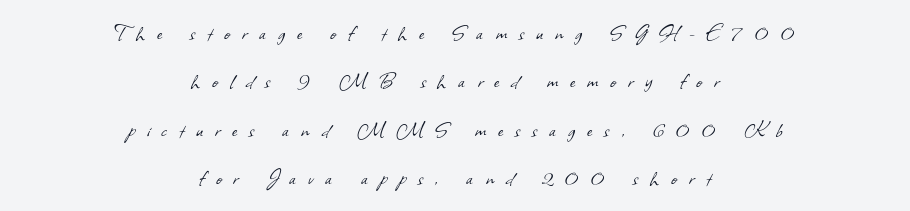
No chunkiness to these letters — they're not bold. Inter-character spacing is expanded well beyond the font's built-in metrics. Beneath every word, the page is bare. The rendering uses a large line-height, opening up the rows. Notice how the passage keeps no hard edge, just a central spine.
